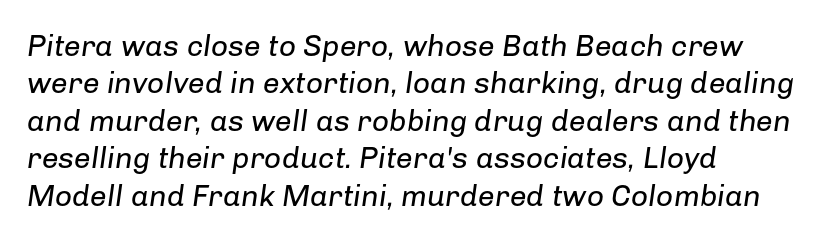
Regular leading. Stroke thickness stays within the range of a standard reading face or lighter. Think of a printed novel: that variable character pitch is what you see here. The gap between lines stays unmarked. The lettering tilts uniformly, giving the passage an italic look.
